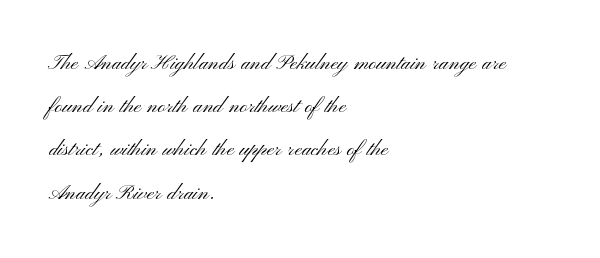
Notice how descenders clear the ascenders below comfortably — that's standard leading. Visually the block forms a straight wall on the left and a jagged coastline on the right. Descenders hang freely into open space. The type is set solid horizontally, with unmodified tracking. Heft: none added — not bold.
